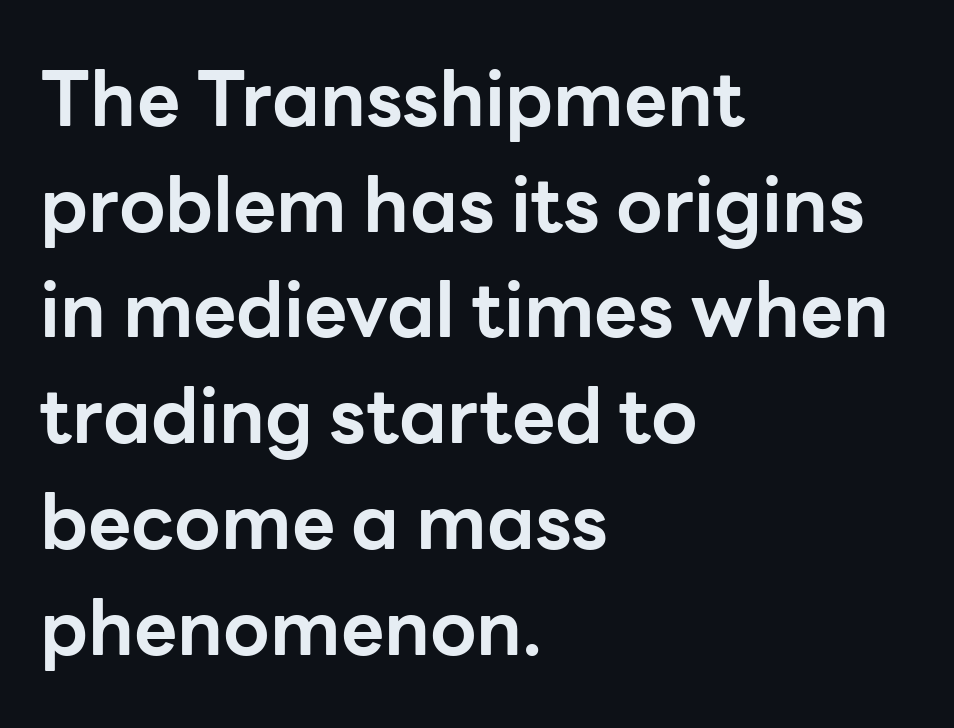
The image shows 75 px bold sans-serif type, upright; set left-aligned, normal line spacing (1.41x), normal letter spacing, not underlined; low stroke contrast and a medium x-height.
